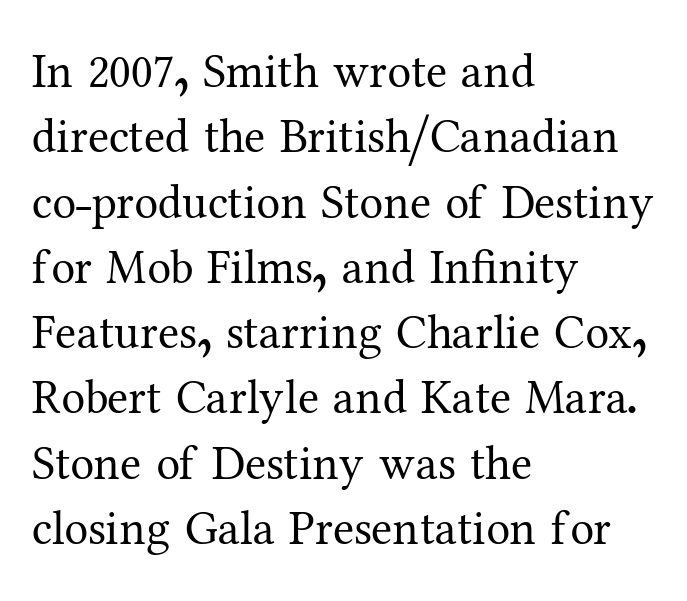
The image shows 48 px regular-weight serif type, upright; set left-aligned, normal line spacing (1.36x), normal letter spacing, not underlined; medium stroke contrast and a medium x-height.
